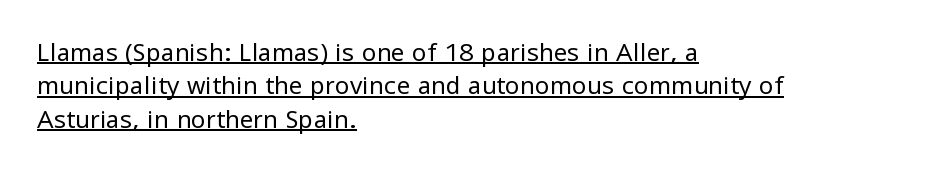
Q: Is the text bold? A: No.
Q: Is the text italic (slanted)? A: No, it is upright.
Q: Is the text underlined? A: Yes.
Q: How is the paragraph aligned? A: Left-aligned.
Q: Is the spacing between letters normal or unusually wide? A: Normal.
Q: Is the spacing between lines tight, normal or loose? A: Normal.
